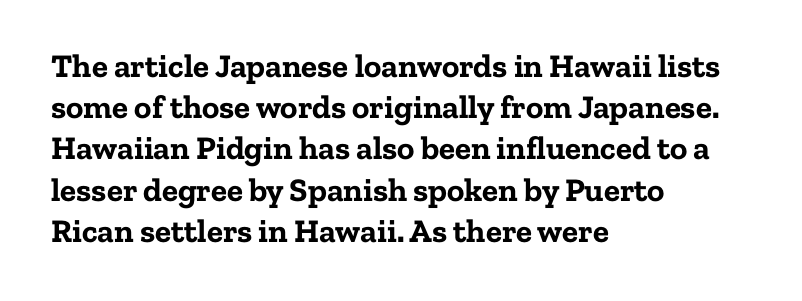
The lines in this sample share a left origin and differ only in where they stop. This sample uses plain, unmodified letter spacing. The gap between lines stays unmarked. The font's upright variant was chosen for this text. These lines sit exactly where default settings would place them. Are there feet on the stems? There are — it's a serif.
